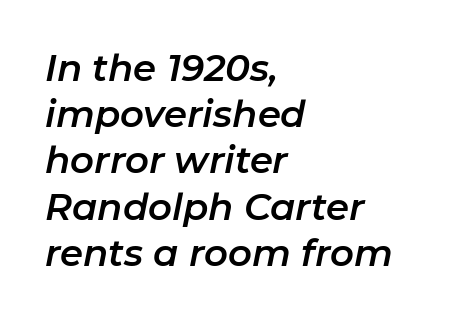
The image shows 37 px text type, italic (leaning right); set left-aligned, normal line spacing (1.25x), normal letter spacing, not underlined; low stroke contrast and a medium x-height.
